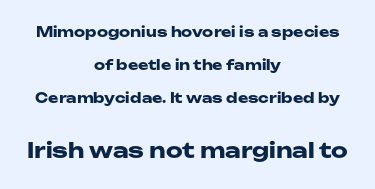
Q: Is the text bold? A: Yes.
Q: Is the text italic (slanted)? A: No, it is upright.
Q: Is the text underlined? A: No.
Q: How is the paragraph aligned? A: Centered.
Q: Is the spacing between letters normal or unusually wide? A: Normal.
Q: Is the spacing between lines tight, normal or loose? A: Loose.
Q: Which block of text is set in a larger size, the first (top) or the second (bottom)? A: The second (bottom) one.
